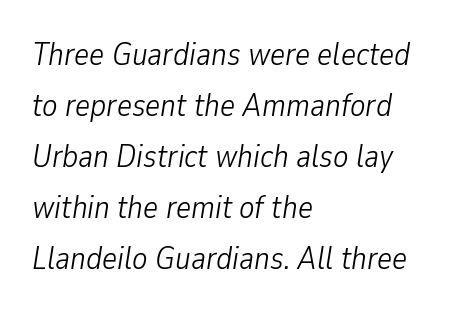
{"italic": "yes", "lean": "right", "slant_degrees": 9, "bold": "no", "weight": "light", "width": "condensed", "stroke_contrast": "low", "x_height": "medium", "monospaced": "no", "underline": "no", "align": "left", "line_spacing": "normal", "line_spacing_ratio": 1.59, "letter_spacing": "normal", "letter_spacing_em": 0.0, "glyph_px": 32}
